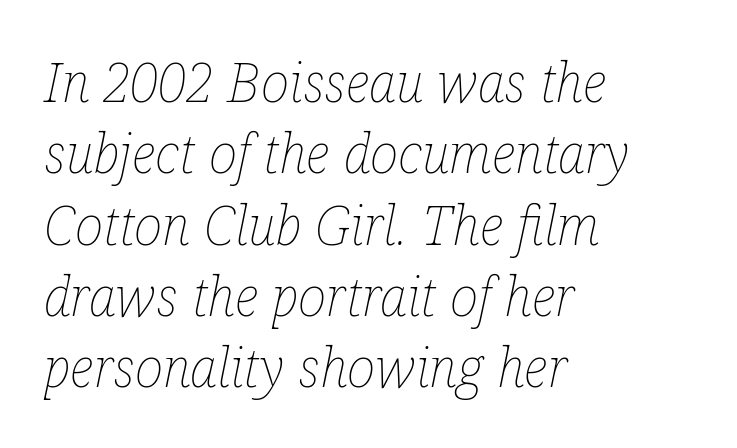
The image shows 54 px thin, condensed type, italic (leaning right); set left-aligned, normal line spacing (1.32x), normal letter spacing, not underlined; low stroke contrast and a medium x-height.
